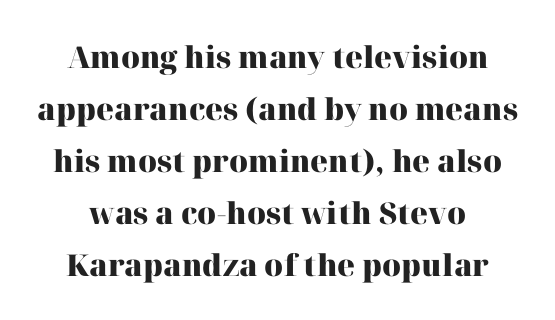
{"serif": "yes", "italic": "no", "bold": "yes", "weight": "heavy", "width": "normal", "stroke_contrast": "high", "x_height": "medium", "monospaced": "no", "underline": "no", "line_spacing_ratio": 1.73, "letter_spacing": "normal", "letter_spacing_em": 0.0, "glyph_px": 30}
